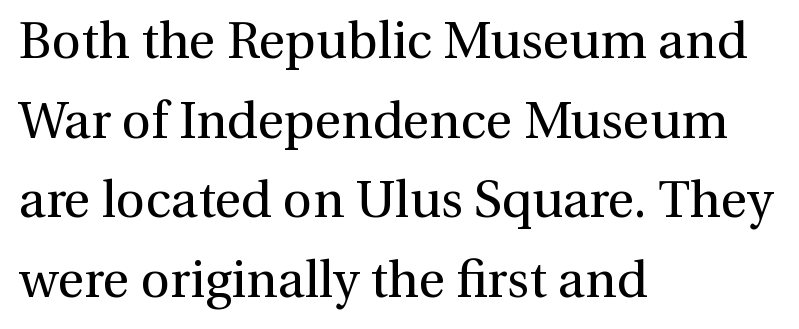
{"serif": "yes", "italic": "no", "bold": "no", "weight": "regular", "width": "normal", "stroke_contrast": "medium", "x_height": "medium", "monospaced": "no", "underline": "no", "align": "left", "line_spacing": "normal", "line_spacing_ratio": 1.56, "letter_spacing": "normal", "letter_spacing_em": 0.0, "glyph_px": 51}
